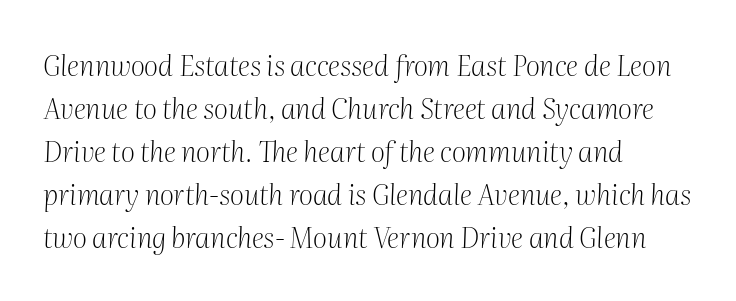
Q: Is the text bold? A: No.
Q: Is the text italic (slanted)? A: Yes, it leans right by about 2 degrees.
Q: Is the typeface a serif or a sans-serif typeface? A: Serif.
Q: Is the text underlined? A: No.
Q: How is the paragraph aligned? A: Left-aligned.
Q: Is the spacing between letters normal or unusually wide? A: Normal.
Q: Is the spacing between lines tight, normal or loose? A: Normal.
Q: Width (condensed, normal, or wide)? A: Normal.
Q: Stroke contrast? A: Medium.
Q: x-height? A: Medium.
Q: Monospaced? A: No.
